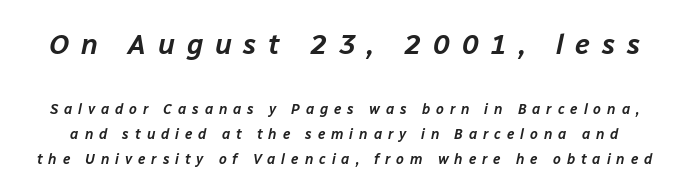
{"italic": "yes", "lean": "right", "slant_degrees": 12, "width": "normal", "stroke_contrast": "low", "x_height": "medium", "monospaced": "no", "underline": "no", "line_spacing_ratio": 1.8, "letter_spacing": "wide", "letter_spacing_em": 0.42, "larger_block": "first", "size_ratio": 2.0, "glyph_px": 28}
